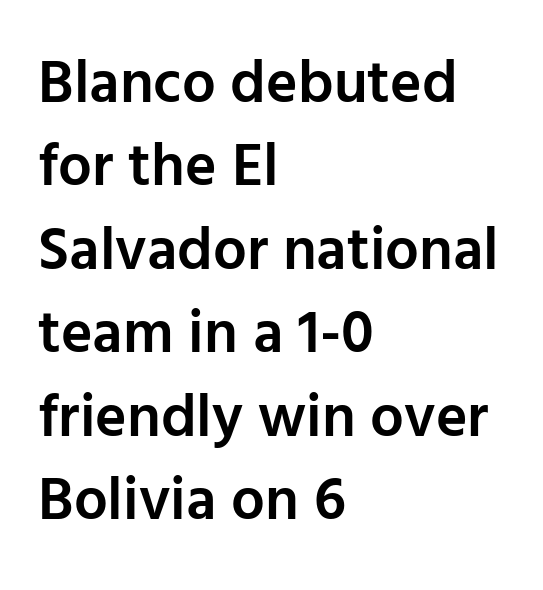
The image shows 60 px semibold sans-serif type, upright; set left-aligned, normal line spacing (1.39x), normal letter spacing, not underlined; low stroke contrast and a medium x-height.
